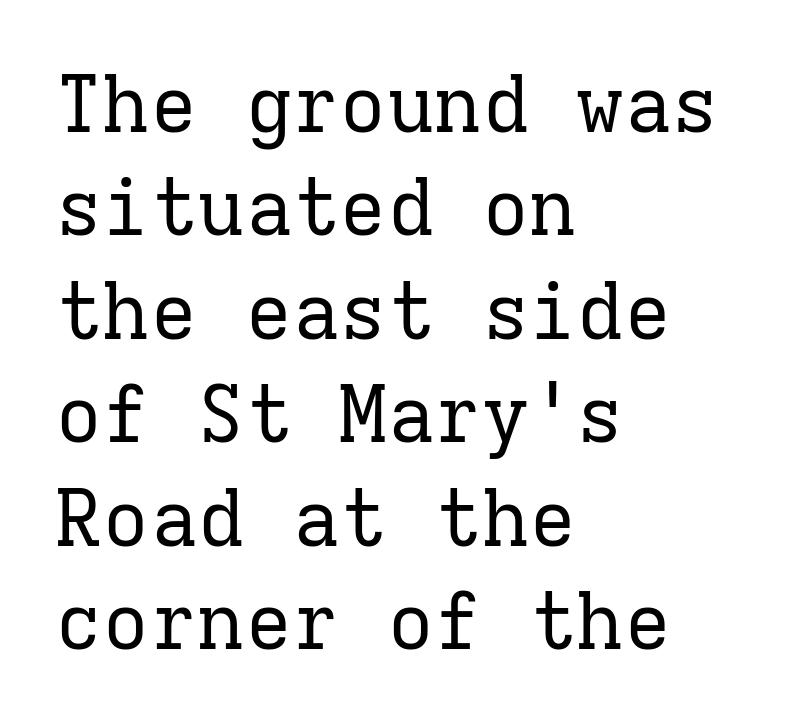
The image shows 79 px regular-weight serif type, upright, monospaced; set left-aligned, normal line spacing (1.31x), normal letter spacing, not underlined; low stroke contrast and a medium x-height.
